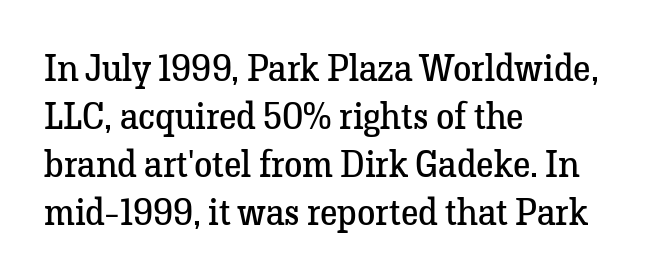
{"serif": "yes", "italic": "no", "bold": "no", "weight": "regular", "width": "normal", "stroke_contrast": "low", "x_height": "medium", "monospaced": "no", "underline": "no", "align": "left", "line_spacing": "normal", "line_spacing_ratio": 1.3, "letter_spacing": "normal", "letter_spacing_em": 0.0, "glyph_px": 37}
